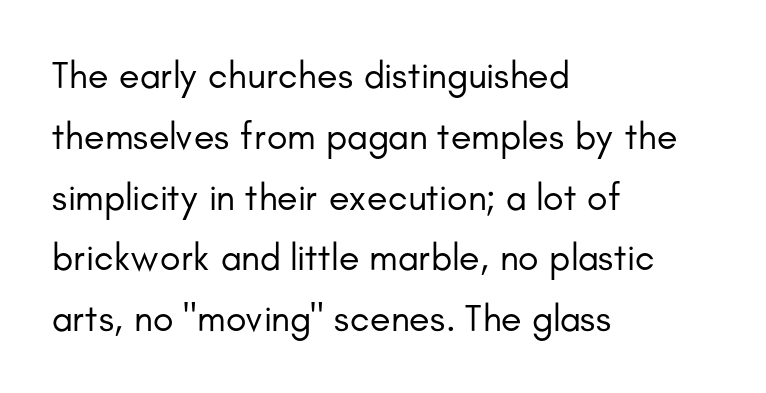
Q: Is the text bold? A: No.
Q: Is the text italic (slanted)? A: No, it is upright.
Q: Is the typeface a serif or a sans-serif typeface? A: Sans-serif.
Q: Is the text underlined? A: No.
Q: How is the paragraph aligned? A: Left-aligned.
Q: Is the spacing between letters normal or unusually wide? A: Normal.
Q: Is the spacing between lines tight, normal or loose? A: Normal.
Q: Width (condensed, normal, or wide)? A: Normal.
Q: Stroke contrast? A: Low.
Q: x-height? A: Small.
Q: Monospaced? A: No.
